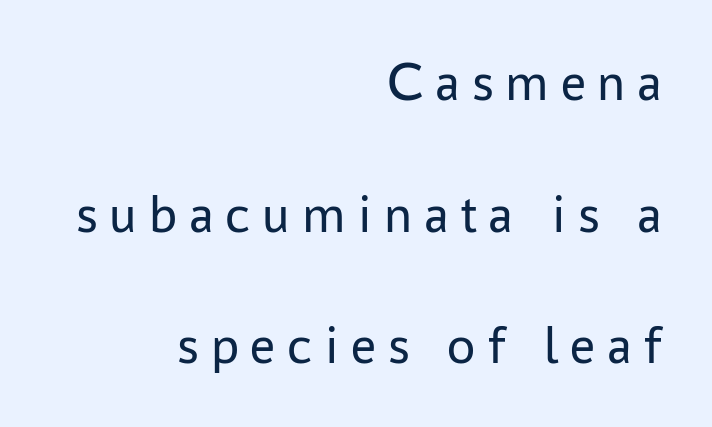
The vertical gap from one line to the next is large. These lines are composed in type without serifs. Posture: vertical. Think of a printed novel: that variable character pitch is what you see here.
